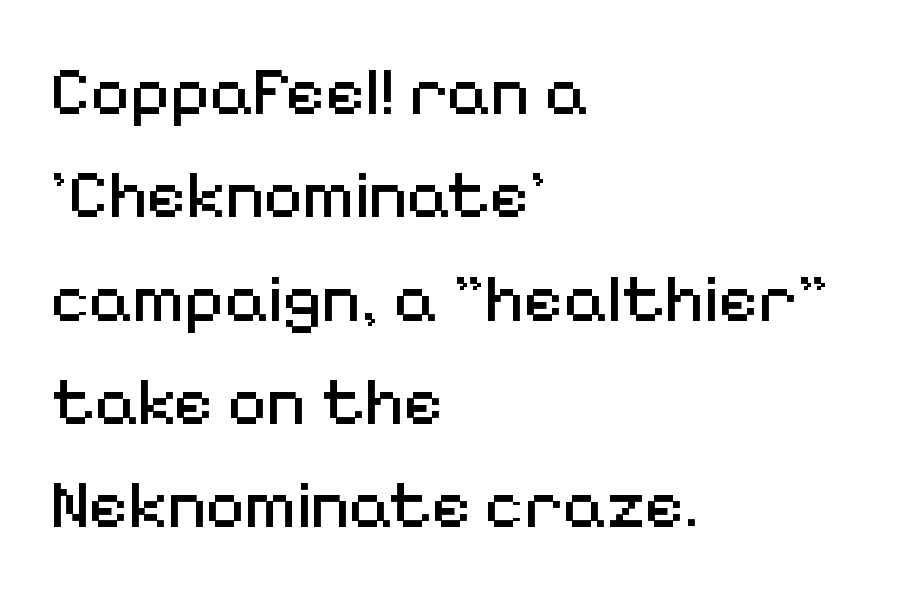
The image shows 68 px regular-weight sans-serif type, upright; set left-aligned, normal line spacing (1.52x), normal letter spacing, not underlined; medium stroke contrast and a medium x-height.
